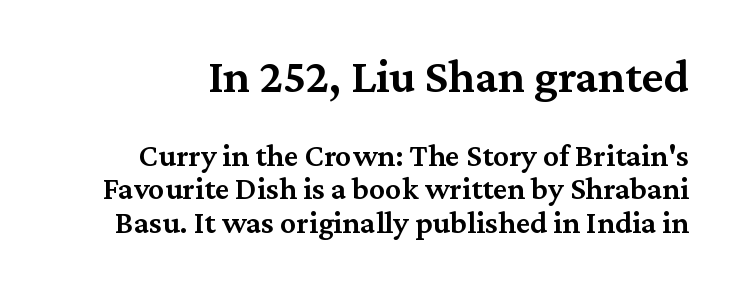
Letterform terminals end in serifs throughout the passage. Think of a printed novel: that variable character pitch is what you see here. The space between consecutive lines is stingy. How are the letters spaced? Ordinarily, with no added tracking. Size contrast runs from large at the top to small at the bottom. This is roman type, the default non-slanted kind.
